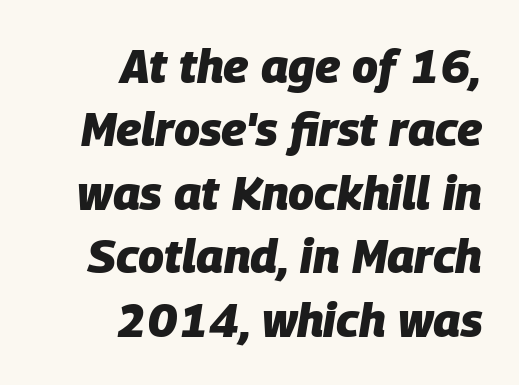
{"italic": "yes", "lean": "right", "slant_degrees": 9, "bold": "yes", "weight": "heavy", "width": "normal", "stroke_contrast": "low", "x_height": "large", "monospaced": "no", "underline": "no", "align": "right", "line_spacing": "normal", "line_spacing_ratio": 1.35, "letter_spacing": "normal", "letter_spacing_em": 0.0, "glyph_px": 47}
